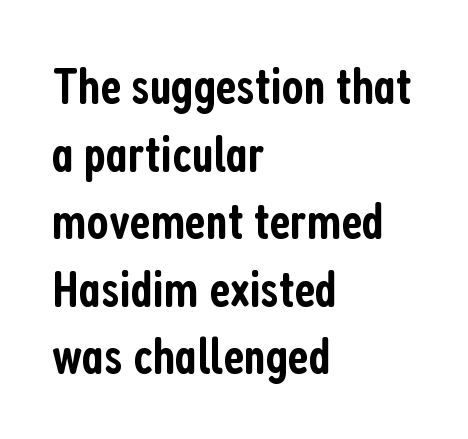
Q: Is the text bold? A: Semi-bold.
Q: Is the text italic (slanted)? A: No, it is upright.
Q: Is the typeface a serif or a sans-serif typeface? A: Sans-serif.
Q: Is the text underlined? A: No.
Q: How is the paragraph aligned? A: Left-aligned.
Q: Is the spacing between letters normal or unusually wide? A: Normal.
Q: Is the spacing between lines tight, normal or loose? A: Normal.
Q: Width (condensed, normal, or wide)? A: Condensed.
Q: Stroke contrast? A: Low.
Q: x-height? A: Medium.
Q: Monospaced? A: No.
